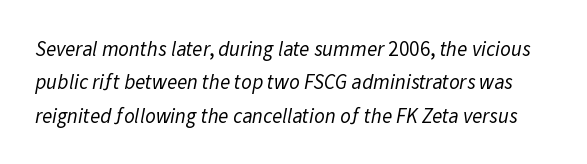
{"bold": "no", "underline": "no", "line_spacing": "normal", "line_spacing_ratio": 1.59, "letter_spacing": "normal", "letter_spacing_em": 0.0, "glyph_px": 21}
